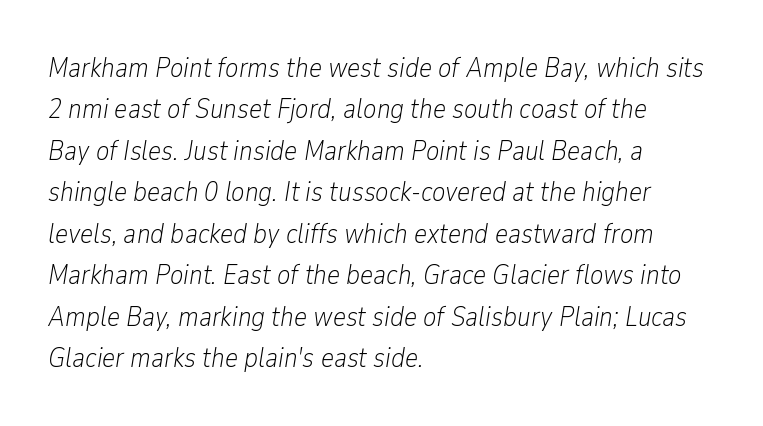
Q: Is the text bold? A: No.
Q: Is the text italic (slanted)? A: Yes, it leans right by about 9 degrees.
Q: Is the text underlined? A: No.
Q: How is the paragraph aligned? A: Left-aligned.
Q: Is the spacing between letters normal or unusually wide? A: Normal.
Q: Is the spacing between lines tight, normal or loose? A: Normal.
Q: Width (condensed, normal, or wide)? A: Condensed.
Q: Stroke contrast? A: Low.
Q: x-height? A: Medium.
Q: Monospaced? A: No.
